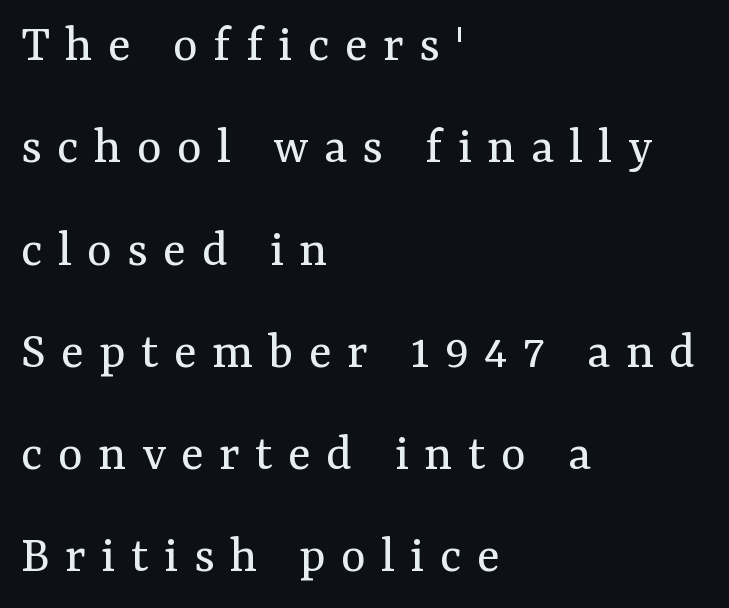
Q: Is the text bold? A: No.
Q: Is the text italic (slanted)? A: No, it is upright.
Q: Is the typeface a serif or a sans-serif typeface? A: Serif.
Q: Is the text underlined? A: No.
Q: How is the paragraph aligned? A: Left-aligned.
Q: Is the spacing between letters normal or unusually wide? A: Unusually wide.
Q: Is the spacing between lines tight, normal or loose? A: Loose.
Q: Width (condensed, normal, or wide)? A: Normal.
Q: Stroke contrast? A: Medium.
Q: x-height? A: Medium.
Q: Monospaced? A: No.
